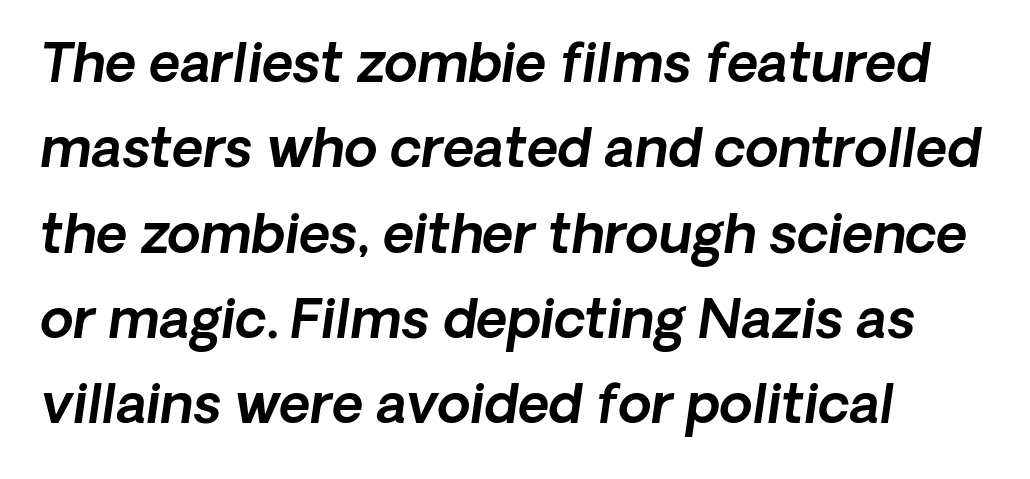
Glance below the letters and you will spot only blank space. You could call the tracking neutral — neither tight nor loose. To sum up the face: it is a sans, with no serifs. The passage shown stacks its lines at a standard gap. Proportional: the letters do not fall into vertical columns.
